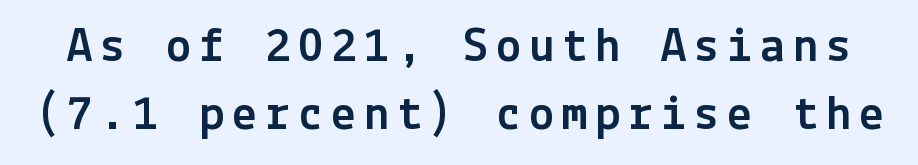
The image shows 50 px sans-serif type, upright; set normal line spacing (1.36x), not underlined; a medium x-height.
